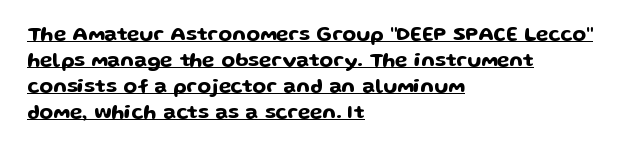
The image shows 20 px text type, upright; set left-aligned, normal line spacing (1.3x), normal letter spacing, underlined.
